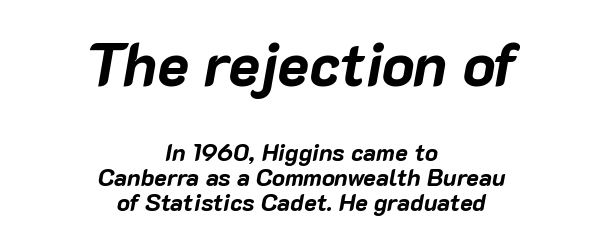
Note: larger setting up top, smaller setting below. Here the designer chose a conventional face with non-uniform glyph widths. Is the letter spacing exaggerated? No — it looks like the ordinary default. No word sits above an underline. Summary of weight: heavy, a full bold. Reading down the column, the eye jumps only a short way to each next line.
